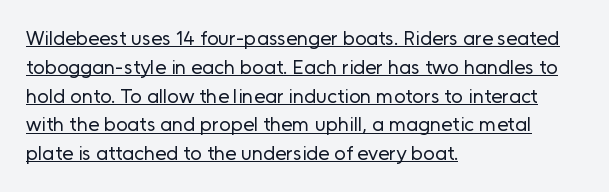
Q: Is the text bold? A: No.
Q: Is the text italic (slanted)? A: No, it is upright.
Q: Is the text underlined? A: Yes.
Q: How is the paragraph aligned? A: Left-aligned.
Q: Is the spacing between letters normal or unusually wide? A: Normal.
Q: Is the spacing between lines tight, normal or loose? A: Normal.
